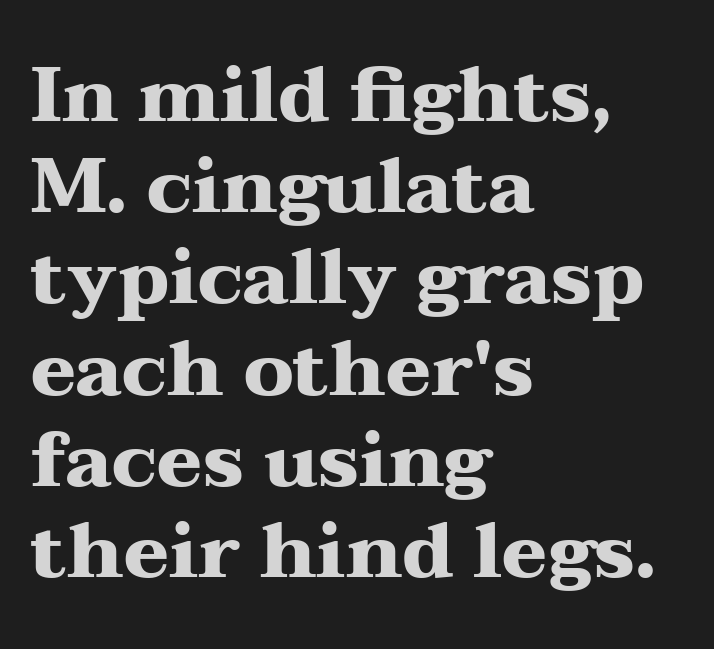
Q: Is the text bold? A: Yes.
Q: Is the text italic (slanted)? A: No, it is upright.
Q: Is the typeface a serif or a sans-serif typeface? A: Serif.
Q: Is the text underlined? A: No.
Q: How is the paragraph aligned? A: Left-aligned.
Q: Is the spacing between letters normal or unusually wide? A: Normal.
Q: Width (condensed, normal, or wide)? A: Wide.
Q: Stroke contrast? A: Medium.
Q: x-height? A: Medium.
Q: Monospaced? A: No.
